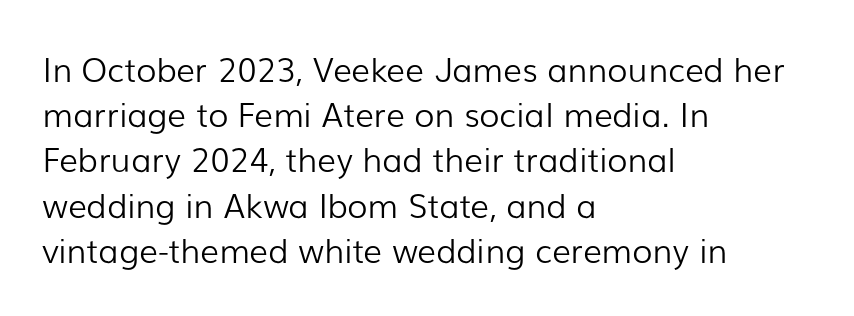
Q: Is the text bold? A: No.
Q: Is the text italic (slanted)? A: No, it is upright.
Q: Is the typeface a serif or a sans-serif typeface? A: Sans-serif.
Q: Is the text underlined? A: No.
Q: How is the paragraph aligned? A: Left-aligned.
Q: Is the spacing between letters normal or unusually wide? A: Normal.
Q: Is the spacing between lines tight, normal or loose? A: Normal.
Q: Width (condensed, normal, or wide)? A: Normal.
Q: Stroke contrast? A: Low.
Q: x-height? A: Medium.
Q: Monospaced? A: No.
